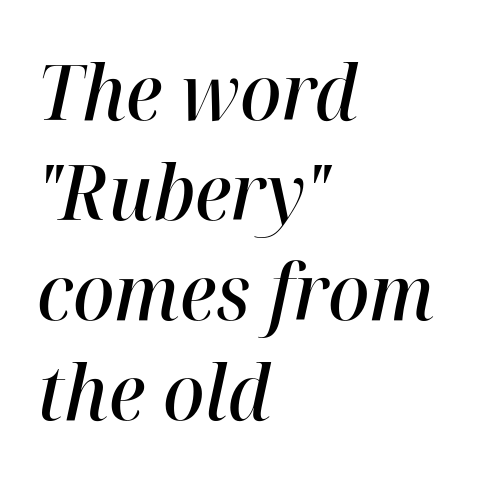
{"italic": "yes", "lean": "right", "slant_degrees": 12, "bold": "semi", "weight": "semibold", "width": "normal", "stroke_contrast": "high", "x_height": "medium", "monospaced": "no", "underline": "no", "align": "left", "line_spacing": "normal", "line_spacing_ratio": 1.3, "letter_spacing": "normal", "letter_spacing_em": 0.0, "glyph_px": 77}
